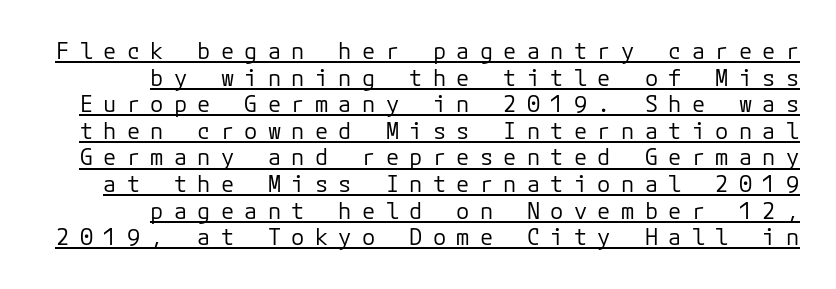
The image shows 22 px text type, upright; set line spacing 1.21x, unusually wide letter spacing (+0.47 em), underlined.
